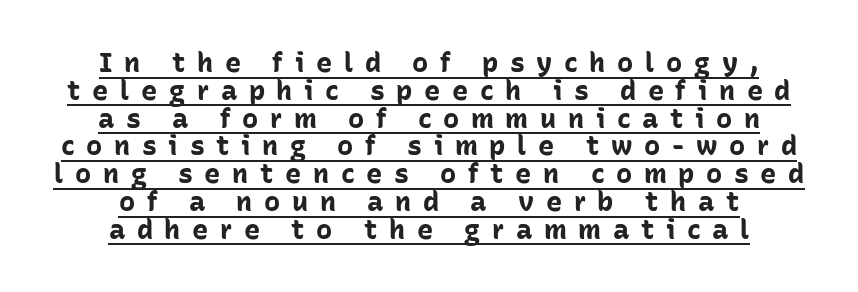
{"italic": "no", "bold": "yes", "underline": "yes", "align": "center", "line_spacing": "tight", "line_spacing_ratio": 1.03, "letter_spacing": "wide", "letter_spacing_em": 0.43, "glyph_px": 27}
